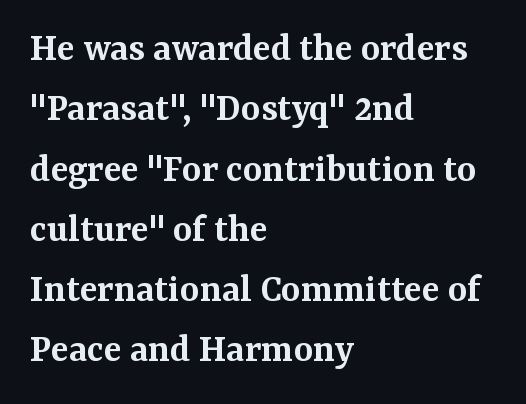
The typeface chosen for these lines features serifs. You could not count columns in this text — the font is proportionally spaced. Posture: straight, roman, zero tilt. I'd describe the lettering as semibold — firm but not a full bold. Line spacing here is normal.
